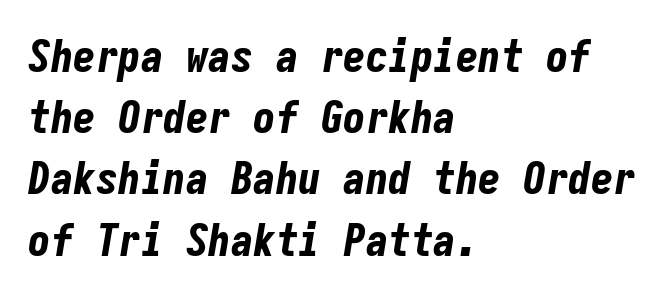
The image shows 45 px bold, condensed type, italic (leaning right), monospaced; set left-aligned, normal line spacing (1.36x), normal letter spacing, not underlined; low stroke contrast and a medium x-height.
